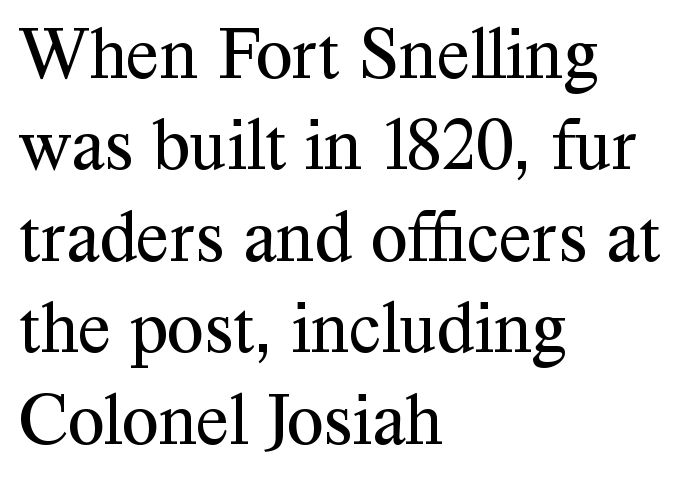
The image shows 75 px regular-weight serif type, upright; set left-aligned, line spacing 1.22x, normal letter spacing, not underlined; medium stroke contrast and a medium x-height.
